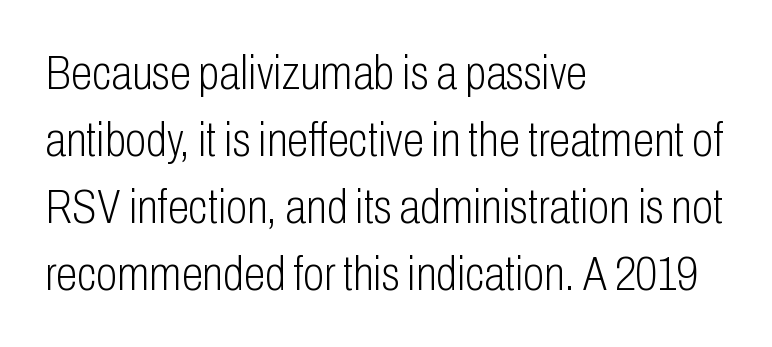
The image shows 49 px light, condensed sans-serif type, upright; set left-aligned, normal line spacing (1.37x), normal letter spacing, not underlined; low stroke contrast and a medium x-height.
